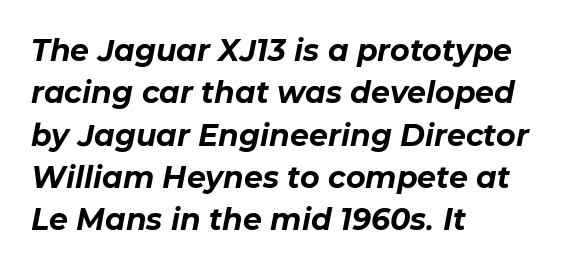
The image shows 30 px bold type, italic (leaning right); set left-aligned, normal line spacing (1.41x), normal letter spacing, not underlined; low stroke contrast and a medium x-height.
